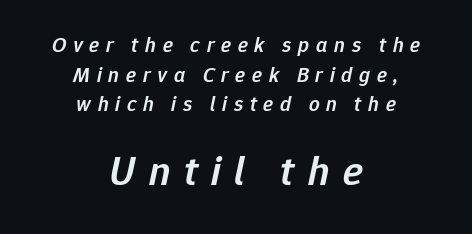
The image shows 42 px semibold type, italic (leaning right); set centered, normal line spacing (1.41x), unusually wide letter spacing (+0.32 em), not underlined; the second (bottom) block is 2.0x larger; low stroke contrast and a medium x-height.
